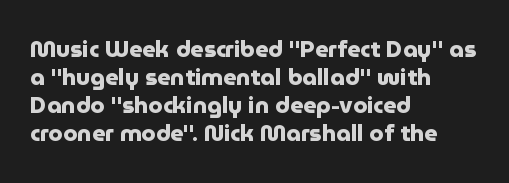
Q: Is the text bold? A: Yes.
Q: Is the text italic (slanted)? A: No, it is upright.
Q: Is the text underlined? A: No.
Q: How is the paragraph aligned? A: Left-aligned.
Q: Is the spacing between letters normal or unusually wide? A: Normal.
